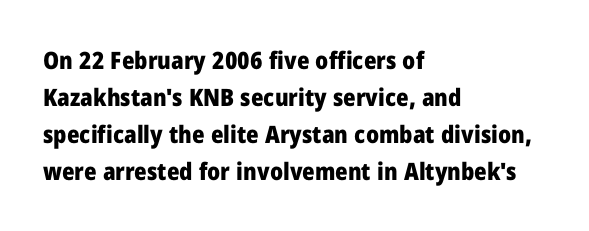
{"italic": "no", "bold": "yes", "underline": "no", "align": "left", "line_spacing": "normal", "line_spacing_ratio": 1.54, "letter_spacing": "normal", "letter_spacing_em": 0.0, "glyph_px": 24}
